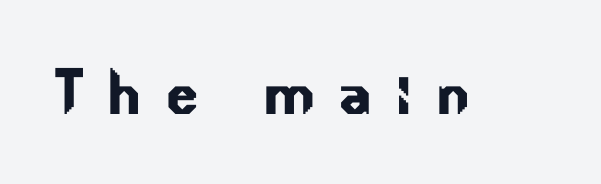
The image shows 79 px sans-serif type; set unusually wide letter spacing (+0.28 em), not underlined; low stroke contrast and a small x-height.
